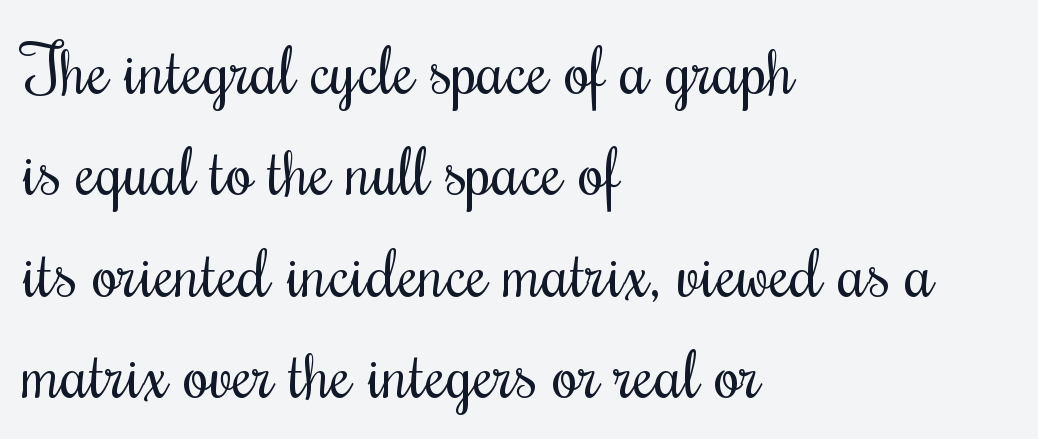
Q: Is the text bold? A: No.
Q: Is the text italic (slanted)? A: Yes.
Q: Is the typeface a serif or a sans-serif typeface? A: Serif.
Q: Is the text underlined? A: No.
Q: How is the paragraph aligned? A: Left-aligned.
Q: Is the spacing between letters normal or unusually wide? A: Normal.
Q: Is the spacing between lines tight, normal or loose? A: Normal.
Q: Width (condensed, normal, or wide)? A: Condensed.
Q: Stroke contrast? A: Medium.
Q: x-height? A: Small.
Q: Monospaced? A: No.
